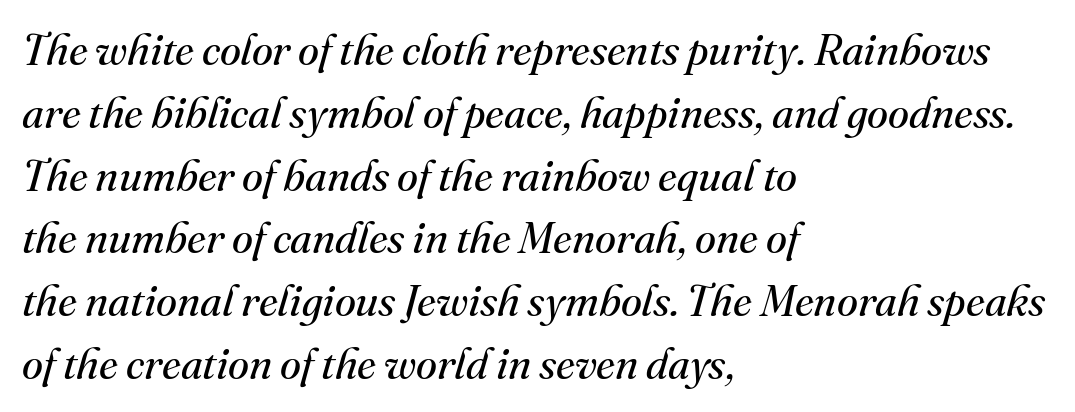
The image shows 43 px regular-weight serif type, italic (leaning right); set left-aligned, normal line spacing (1.46x), normal letter spacing, not underlined; medium stroke contrast and a small x-height.
